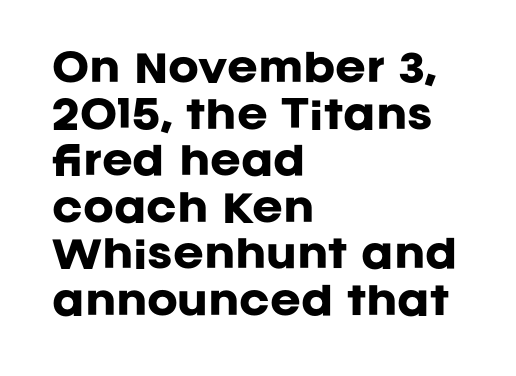
{"serif": "no", "italic": "no", "bold": "yes", "weight": "heavy", "width": "normal", "stroke_contrast": "low", "x_height": "large", "monospaced": "no", "underline": "no", "align": "left", "line_spacing": "normal", "line_spacing_ratio": 1.26, "letter_spacing": "normal", "letter_spacing_em": 0.0, "glyph_px": 37}
